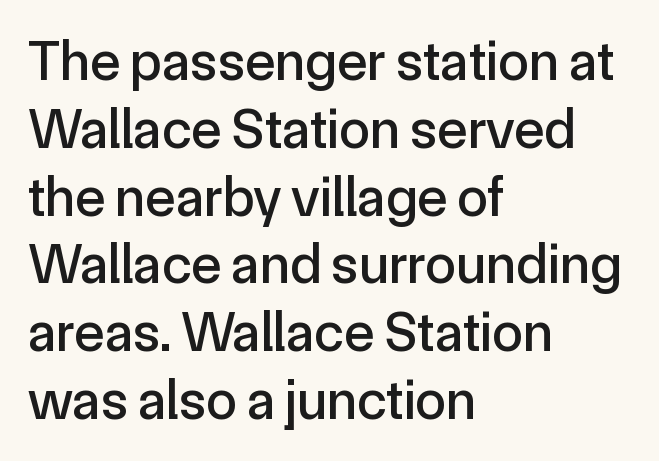
Stroke terminals: plain, sans-serif. Posture: vertical. If you drew a ruler down the left edge, every line would touch it. The strip under each line holds only bare page. Proportional: the letters do not fall into vertical columns.
